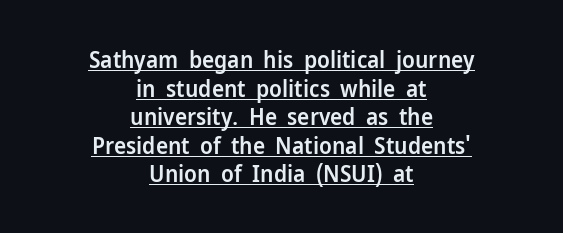
You can tell it's not italic because the verticals are truly vertical. Glance below the letters and you will spot a drawn line. Typeset on center — no edge is straight. What stands out about the letter spacing? Nothing — it is the standard amount. The sample has been set in demibold, a notch under bold.
